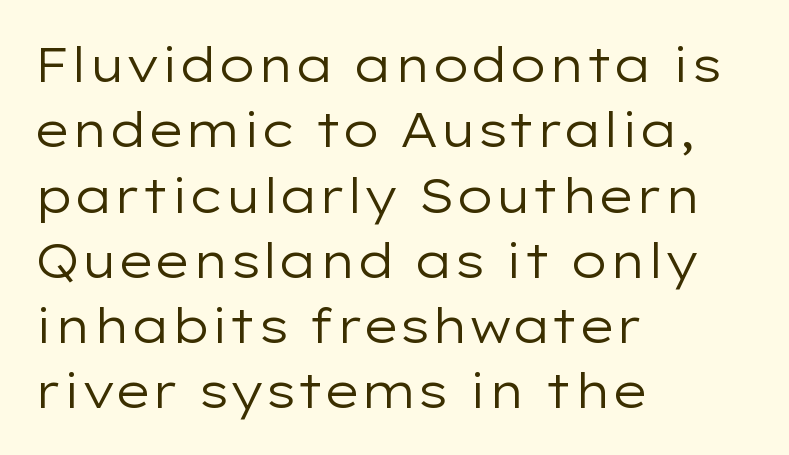
The rows are spaced the way most documents space them. Horizontally, the lines are justified to the leading edge only. The specimen reads as upright at a glance. Note the varied advance widths — an 'i' is clearly narrower than an 'm'. Words appear dense and cohesive because spacing is normal.
